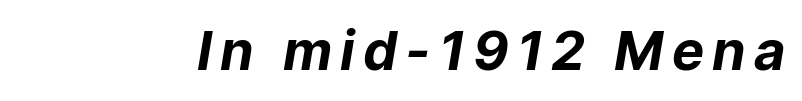
The image shows 54 px bold sans-serif type; set not underlined; low stroke contrast and a medium x-height.
